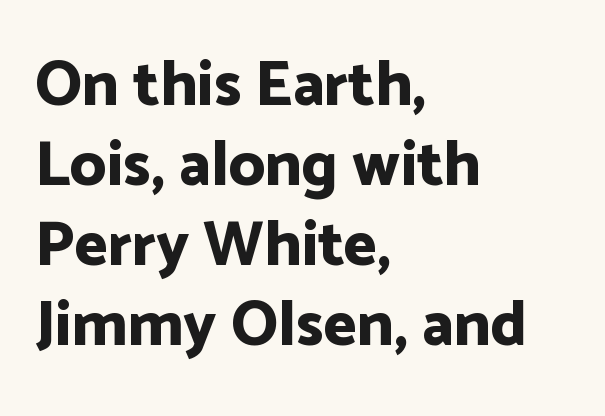
{"serif": "no", "italic": "no", "bold": "yes", "weight": "bold", "width": "normal", "stroke_contrast": "low", "x_height": "medium", "monospaced": "no", "underline": "no", "align": "left", "line_spacing": "normal", "line_spacing_ratio": 1.27, "letter_spacing": "normal", "letter_spacing_em": 0.0, "glyph_px": 63}
